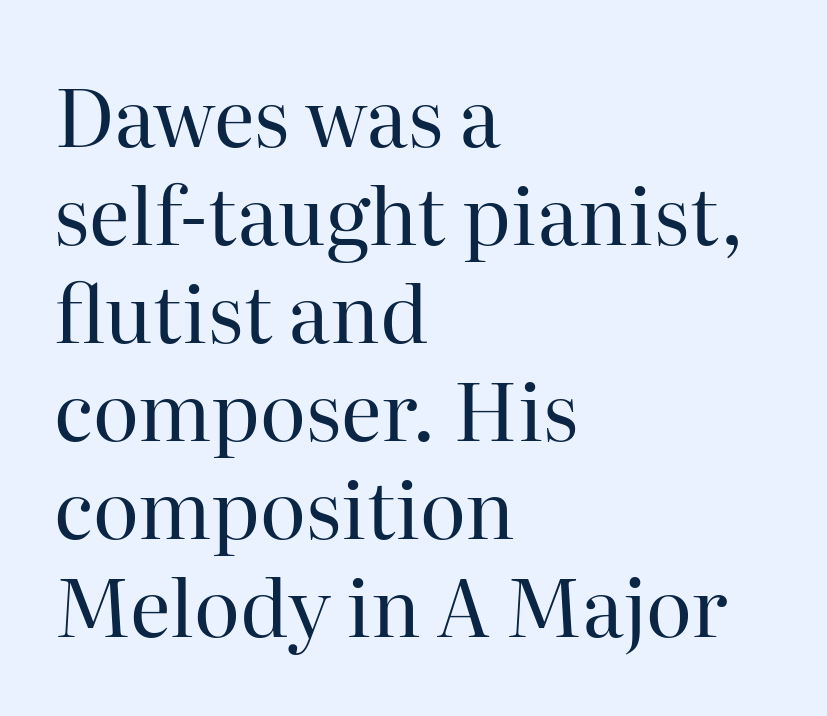
Q: Is the text bold? A: No.
Q: Is the text italic (slanted)? A: No, it is upright.
Q: Is the typeface a serif or a sans-serif typeface? A: Serif.
Q: Is the text underlined? A: No.
Q: How is the paragraph aligned? A: Left-aligned.
Q: Is the spacing between letters normal or unusually wide? A: Normal.
Q: Width (condensed, normal, or wide)? A: Normal.
Q: Stroke contrast? A: High.
Q: x-height? A: Medium.
Q: Monospaced? A: No.
